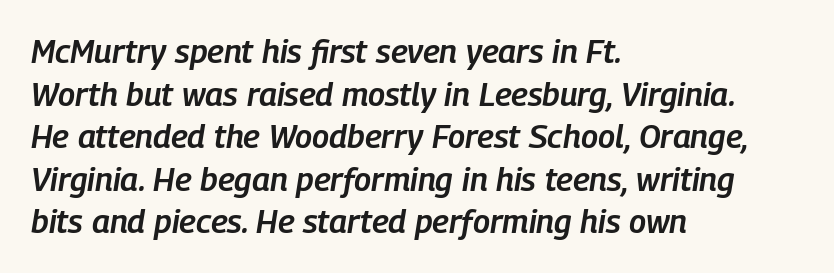
The image shows 33 px semibold, condensed type, italic (leaning right); set left-aligned, normal line spacing (1.29x), normal letter spacing, not underlined; low stroke contrast and a medium x-height.
